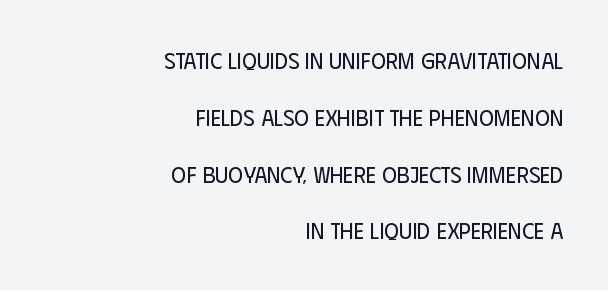
Q: Is the text bold? A: No.
Q: Is the text italic (slanted)? A: No, it is upright.
Q: Is the text underlined? A: No.
Q: How is the paragraph aligned? A: Right-aligned.
Q: Is the spacing between letters normal or unusually wide? A: Normal.
Q: Is the spacing between lines tight, normal or loose? A: Loose.
